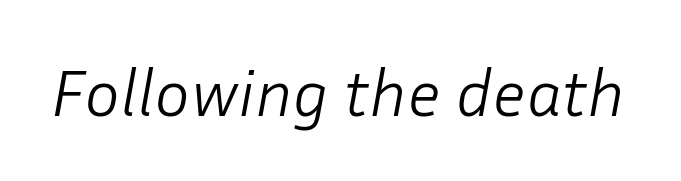
The image shows 67 px light type, italic (leaning right); set normal letter spacing, not underlined; low stroke contrast and a medium x-height.
